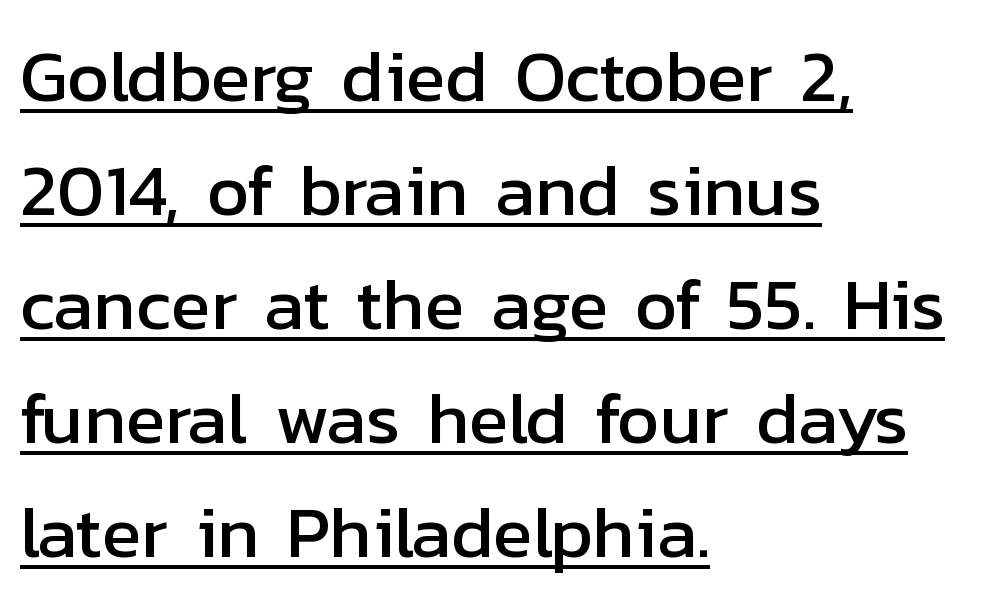
The letterforms sit shoulder to shoulder at normal distance. Each new line begins a customary step beneath the previous one. Proportional: the letters do not fall into vertical columns. Note: no serifs on the glyphs.
